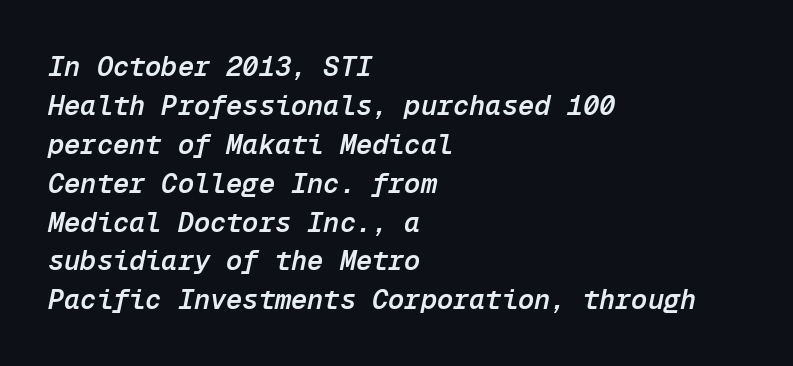
Q: Is the text bold? A: Semi-bold.
Q: Is the text italic (slanted)? A: Yes, it leans right by about 12 degrees.
Q: Is the text underlined? A: No.
Q: How is the paragraph aligned? A: Left-aligned.
Q: Is the spacing between letters normal or unusually wide? A: Normal.
Q: Is the spacing between lines tight, normal or loose? A: Normal.
